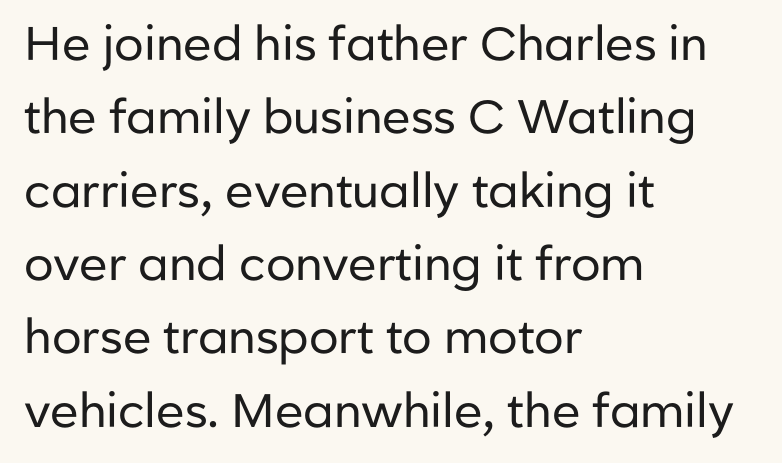
{"serif": "no", "italic": "no", "bold": "no", "weight": "regular", "width": "normal", "stroke_contrast": "low", "x_height": "medium", "monospaced": "no", "underline": "no", "align": "left", "line_spacing": "normal", "line_spacing_ratio": 1.56, "letter_spacing": "normal", "letter_spacing_em": 0.0, "glyph_px": 47}
